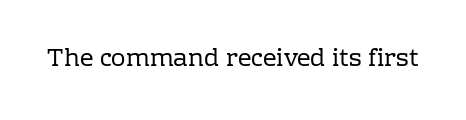
{"italic": "no", "bold": "no", "underline": "no", "letter_spacing": "normal", "letter_spacing_em": 0.0, "glyph_px": 24}
